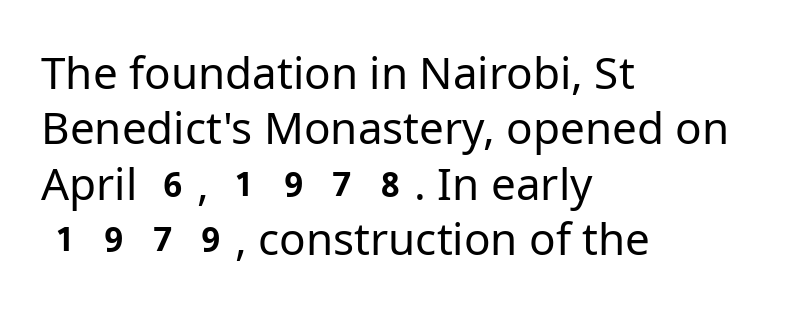
{"serif": "no", "italic": "no", "bold": "no", "weight": "regular", "width": "normal", "stroke_contrast": "low", "x_height": "medium", "monospaced": "no", "underline": "no", "align": "left", "line_spacing": "normal", "line_spacing_ratio": 1.26, "letter_spacing": "normal", "letter_spacing_em": 0.0, "glyph_px": 44}
